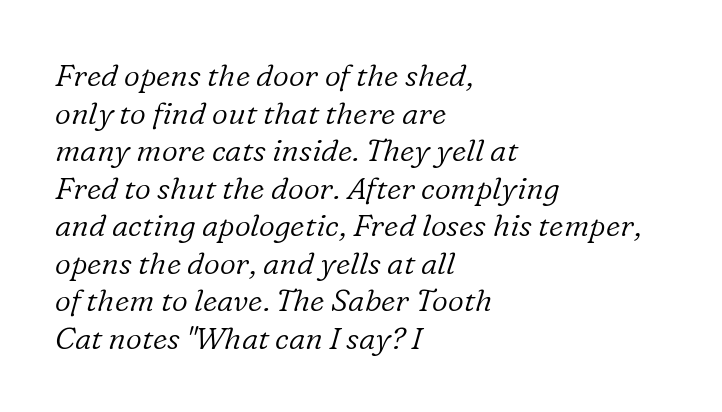
The passage shown has conventional tracking throughout. This sample has the flowing, uneven cadence of proportional lettering. Looking at the ascenders, they clearly lean. Descender tails drop into unmarked territory. The font is comparable to plain body text, perhaps lighter.
